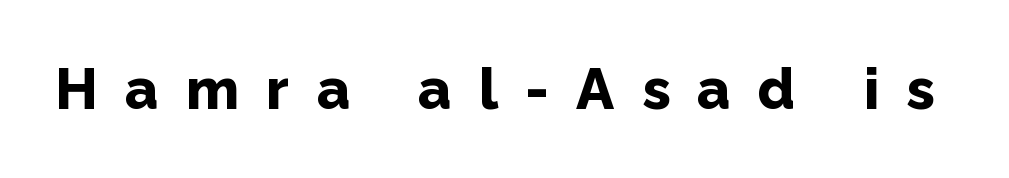
The image shows 57 px bold sans-serif type, upright; set unusually wide letter spacing (+0.48 em), not underlined; low stroke contrast and a medium x-height.
